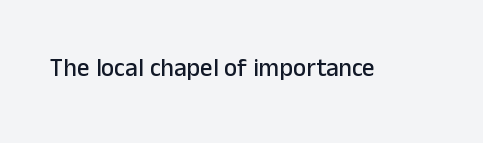
If you drew a line through each stem, it would be perfectly vertical. Characters follow at the spacing the type designer built in. The words here are not underlined.
